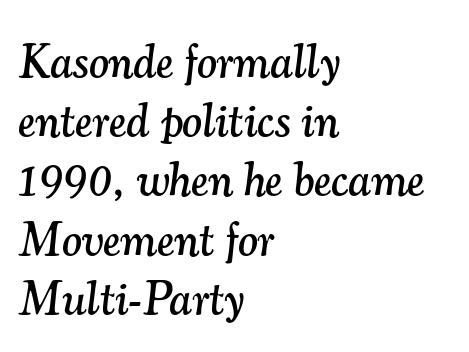
The image shows 47 px serif type, italic (leaning right); set left-aligned, normal line spacing (1.26x), normal letter spacing, not underlined; medium stroke contrast and a small x-height.
